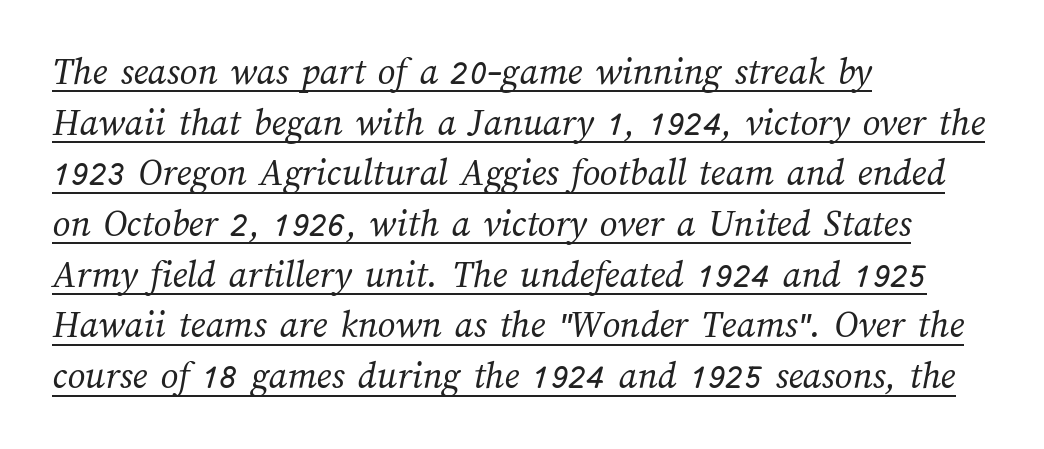
Q: Is the text bold? A: No.
Q: Is the text underlined? A: Yes.
Q: How is the paragraph aligned? A: Left-aligned.
Q: Is the spacing between letters normal or unusually wide? A: Normal.
Q: Is the spacing between lines tight, normal or loose? A: Normal.
Q: Width (condensed, normal, or wide)? A: Normal.
Q: Stroke contrast? A: Medium.
Q: x-height? A: Medium.
Q: Monospaced? A: No.
